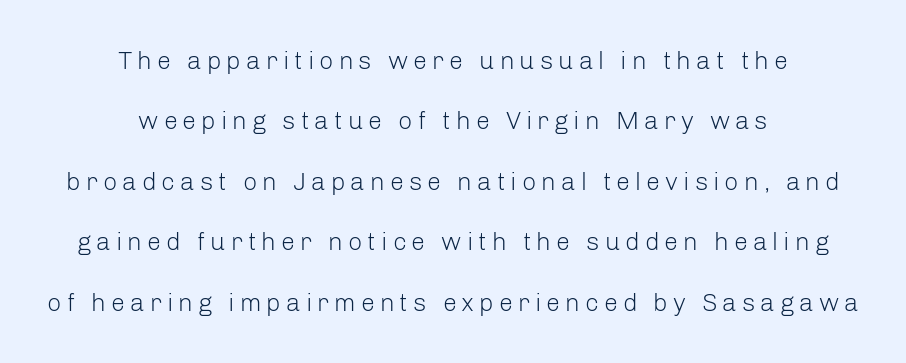
The image shows 25 px text type, upright; set centered, loose line spacing (2.42x), unusually wide letter spacing (+0.2 em), not underlined.
